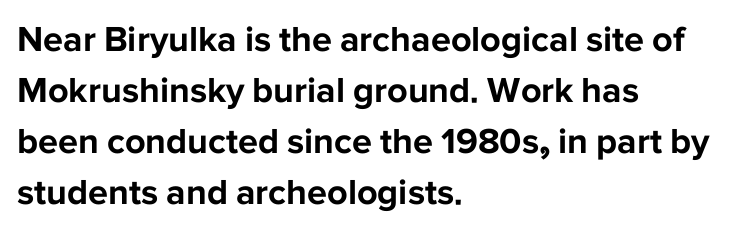
The image shows 36 px bold sans-serif type, upright; set left-aligned, normal line spacing (1.42x), normal letter spacing, not underlined; low stroke contrast and a medium x-height.
